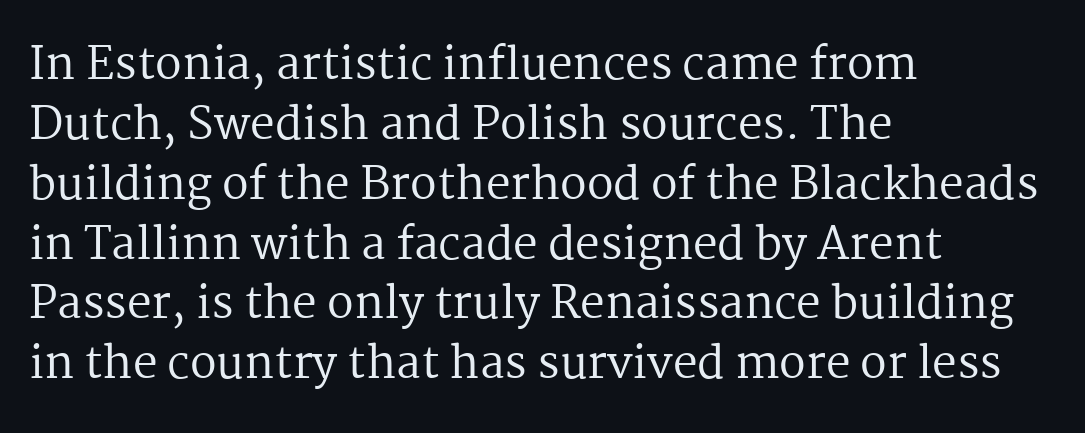
Q: Is the text bold? A: No.
Q: Is the text italic (slanted)? A: No, it is upright.
Q: Is the typeface a serif or a sans-serif typeface? A: Serif.
Q: Is the text underlined? A: No.
Q: How is the paragraph aligned? A: Left-aligned.
Q: Is the spacing between letters normal or unusually wide? A: Normal.
Q: Is the spacing between lines tight, normal or loose? A: Normal.
Q: Width (condensed, normal, or wide)? A: Normal.
Q: Stroke contrast? A: Medium.
Q: x-height? A: Medium.
Q: Monospaced? A: No.
